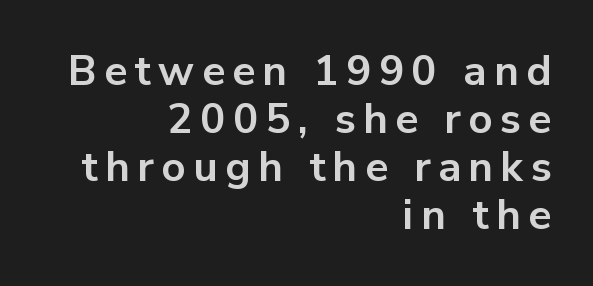
The font is running at its bold setting. Designer's note — italics off, roman on. Tightly led — the rows are bunched. Check under the words: just untouched page. Is this a fixed-width face? No — the glyphs have proportional, varying widths. The typesetter chose a ragged-left arrangement here.
